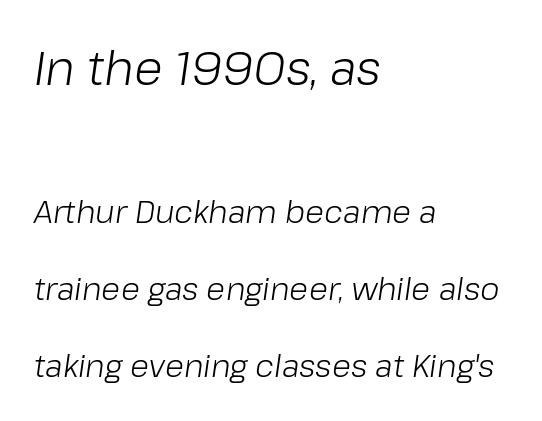
Vertically, the passage feels expansive, rows floating well apart. The cut favours lightness, reaching ordinary text weight at its darkest. Anything drawn beneath the words? Only blank space. The whole block is typeset with a tilt. These lines keep a tight, regular rhythm from letter to letter. The face used here is proportionally spaced, like ordinary book or web type.
